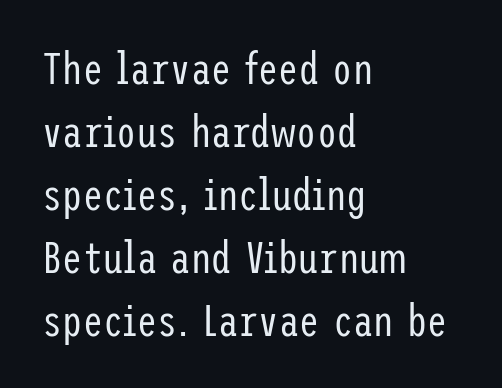
{"serif": "no", "italic": "no", "bold": "no", "weight": "regular", "width": "condensed", "stroke_contrast": "low", "x_height": "medium", "underline": "no", "align": "left", "line_spacing": "normal", "line_spacing_ratio": 1.4, "letter_spacing": "normal", "letter_spacing_em": 0.0, "glyph_px": 45}
